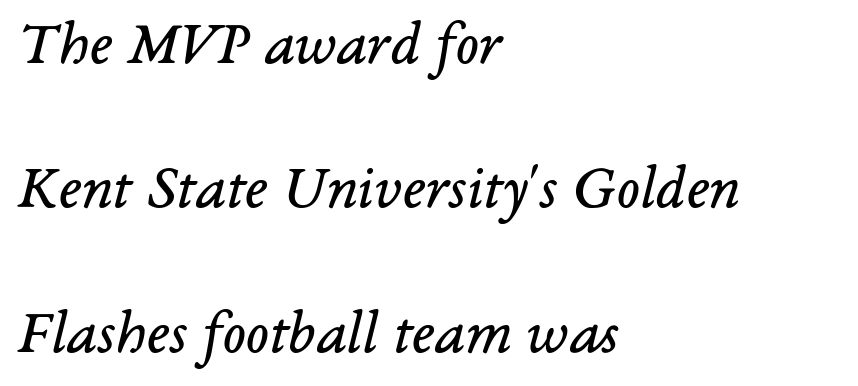
{"serif": "yes", "italic": "yes", "lean": "right", "slant_degrees": 14, "bold": "no", "weight": "regular", "width": "normal", "stroke_contrast": "low", "x_height": "medium", "monospaced": "no", "underline": "no", "align": "left", "line_spacing": "loose", "line_spacing_ratio": 2.33, "letter_spacing": "normal", "letter_spacing_em": 0.0, "glyph_px": 62}
